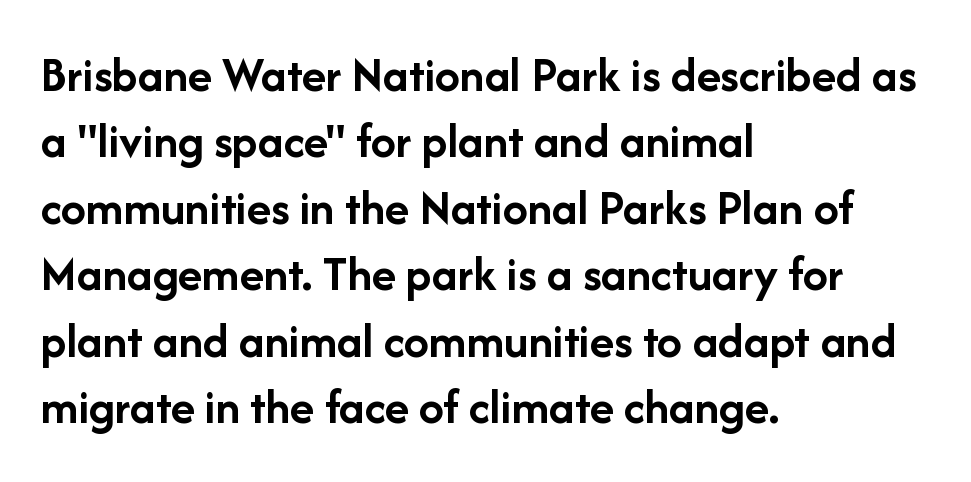
{"serif": "no", "italic": "no", "bold": "yes", "weight": "semibold", "width": "normal", "stroke_contrast": "low", "x_height": "medium", "monospaced": "no", "underline": "no", "align": "left", "line_spacing": "normal", "line_spacing_ratio": 1.33, "letter_spacing": "normal", "letter_spacing_em": 0.0, "glyph_px": 50}
